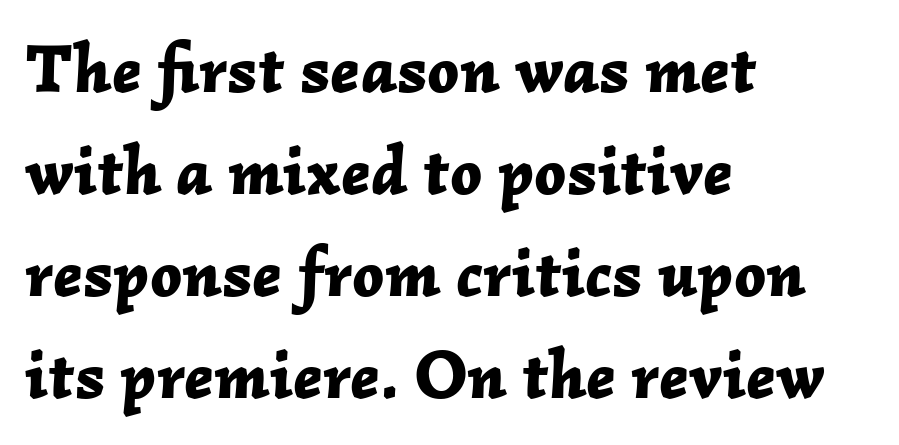
When letters slant like this, we call the style italic. Interline gaps are of average width in this sample. Leftover space on each line is placed entirely after the last word. Letters rest on an invisible, unmarked baseline. Does extra space separate the letters? No, they use regular spacing. Strokes here are thick enough to call this a true bold.
